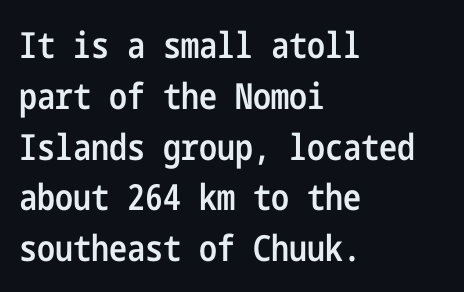
{"serif": "no", "italic": "no", "bold": "semi", "weight": "semibold", "width": "condensed", "stroke_contrast": "low", "x_height": "medium", "underline": "no", "align": "left", "line_spacing": "normal", "line_spacing_ratio": 1.41, "letter_spacing": "normal", "letter_spacing_em": 0.0, "glyph_px": 36}
